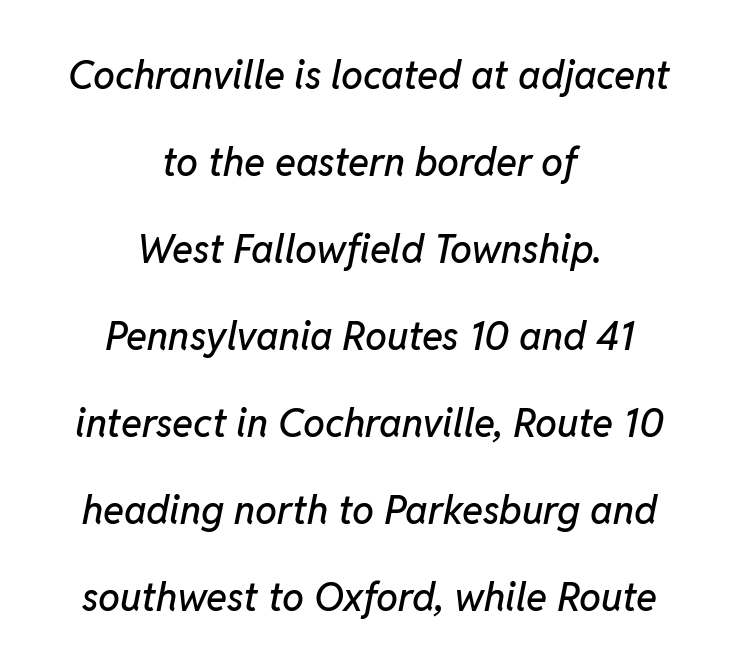
{"italic": "yes", "lean": "right", "slant_degrees": 11, "width": "normal", "stroke_contrast": "low", "x_height": "medium", "monospaced": "no", "underline": "no", "align": "center", "line_spacing": "loose", "line_spacing_ratio": 2.23, "letter_spacing": "normal", "letter_spacing_em": 0.0, "glyph_px": 39}
